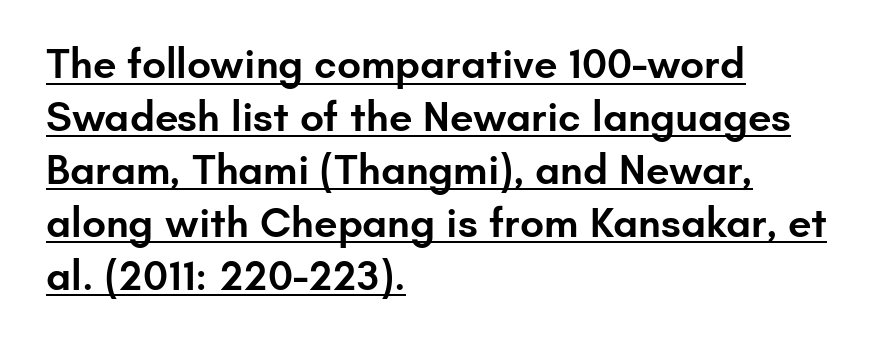
The image shows 42 px semibold sans-serif type, upright; set left-aligned, normal line spacing (1.26x), normal letter spacing, underlined; low stroke contrast and a small x-height.
